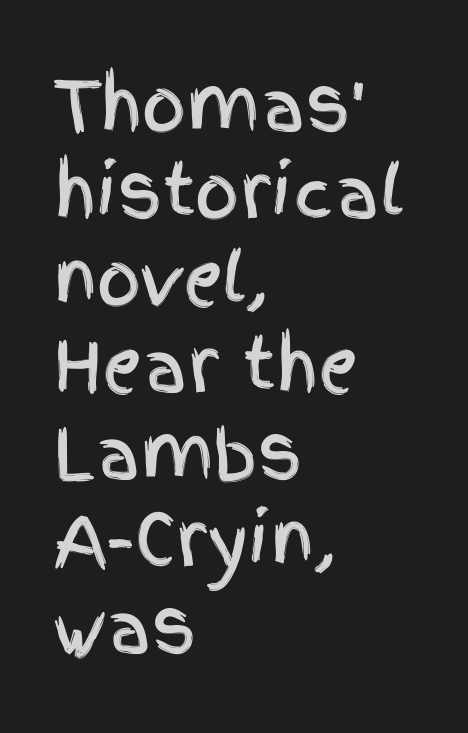
Q: Is the text italic (slanted)? A: No, it is upright.
Q: Is the typeface a serif or a sans-serif typeface? A: Sans-serif.
Q: Is the text underlined? A: No.
Q: How is the paragraph aligned? A: Left-aligned.
Q: Is the spacing between letters normal or unusually wide? A: Normal.
Q: Is the spacing between lines tight, normal or loose? A: Normal.
Q: Width (condensed, normal, or wide)? A: Condensed.
Q: x-height? A: Large.
Q: Monospaced? A: No.
